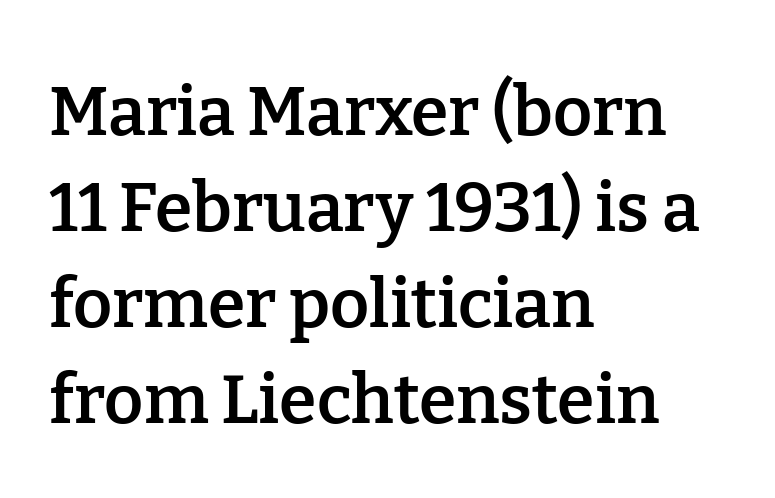
The glyphs in this specimen are seriffed. Each row of text sits above clean, open space. A bit beefed up — I'd call it semibold rather than bold. You could not count columns in this text — the font is proportionally spaced. Leading: standard.
